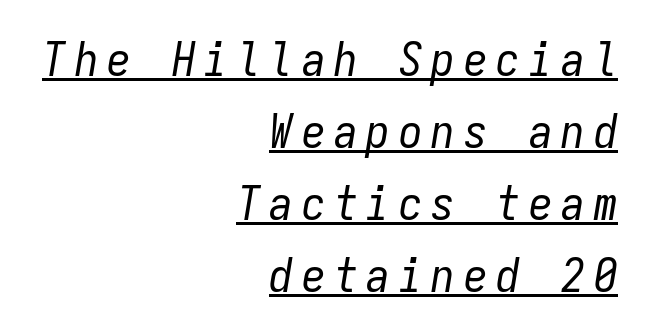
Q: Is the text bold? A: No.
Q: Is the text italic (slanted)? A: Yes, it leans right by about 9 degrees.
Q: Is the text underlined? A: Yes.
Q: How is the paragraph aligned? A: Right-aligned.
Q: Is the spacing between lines tight, normal or loose? A: Normal.
Q: Width (condensed, normal, or wide)? A: Condensed.
Q: Stroke contrast? A: Low.
Q: x-height? A: Medium.
Q: Monospaced? A: Yes.
